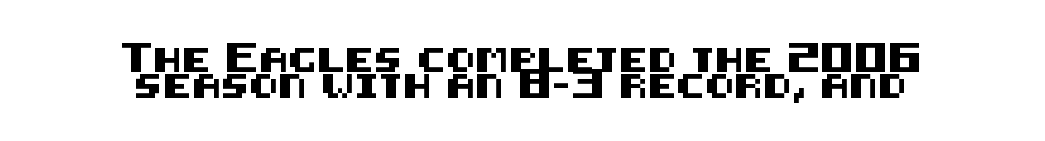
Q: Is the text italic (slanted)? A: No, it is upright.
Q: Is the text underlined? A: No.
Q: How is the paragraph aligned? A: Centered.
Q: Is the spacing between letters normal or unusually wide? A: Normal.
Q: Is the spacing between lines tight, normal or loose? A: Tight.
